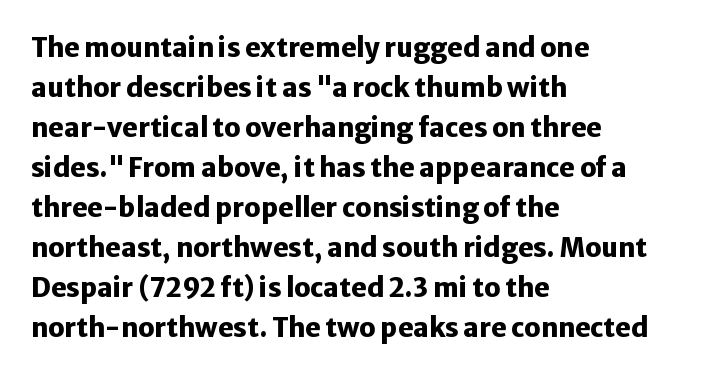
The image shows 26 px bold type, upright; set left-aligned, normal line spacing (1.54x), normal letter spacing, not underlined.
